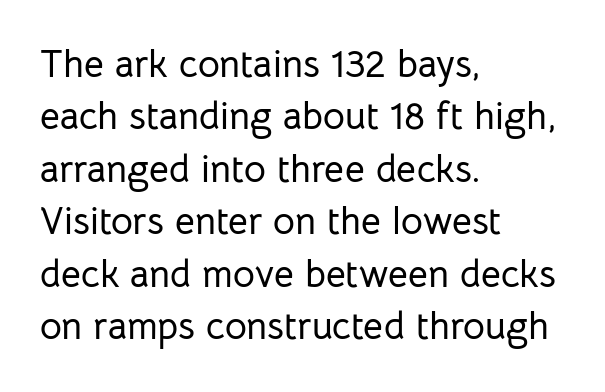
Q: Is the text italic (slanted)? A: No, it is upright.
Q: Is the typeface a serif or a sans-serif typeface? A: Sans-serif.
Q: Is the text underlined? A: No.
Q: How is the paragraph aligned? A: Left-aligned.
Q: Is the spacing between letters normal or unusually wide? A: Normal.
Q: Is the spacing between lines tight, normal or loose? A: Normal.
Q: Width (condensed, normal, or wide)? A: Normal.
Q: Stroke contrast? A: Low.
Q: x-height? A: Medium.
Q: Monospaced? A: No.
